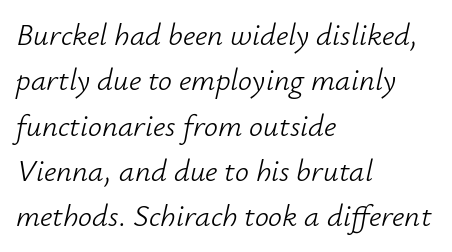
{"italic": "yes", "lean": "right", "slant_degrees": 12, "bold": "no", "weight": "light", "width": "normal", "stroke_contrast": "low", "x_height": "small", "monospaced": "no", "underline": "no", "align": "left", "line_spacing": "normal", "line_spacing_ratio": 1.46, "letter_spacing": "normal", "letter_spacing_em": 0.0, "glyph_px": 31}
